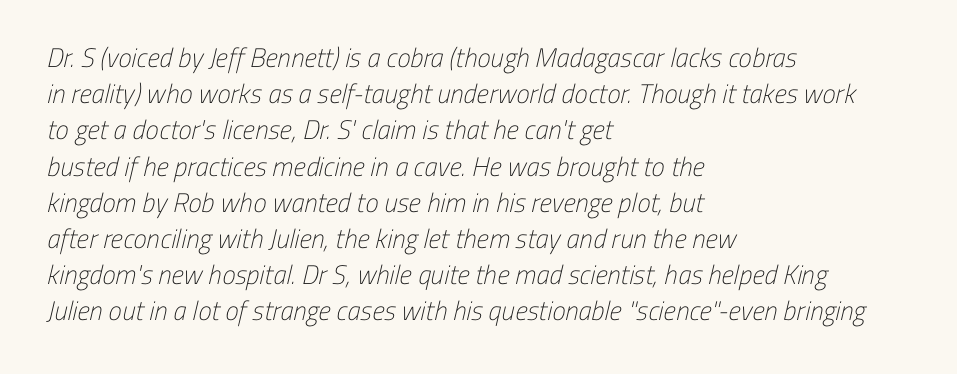
The image shows 27 px text type; set left-aligned, normal line spacing (1.34x), normal letter spacing, not underlined.
